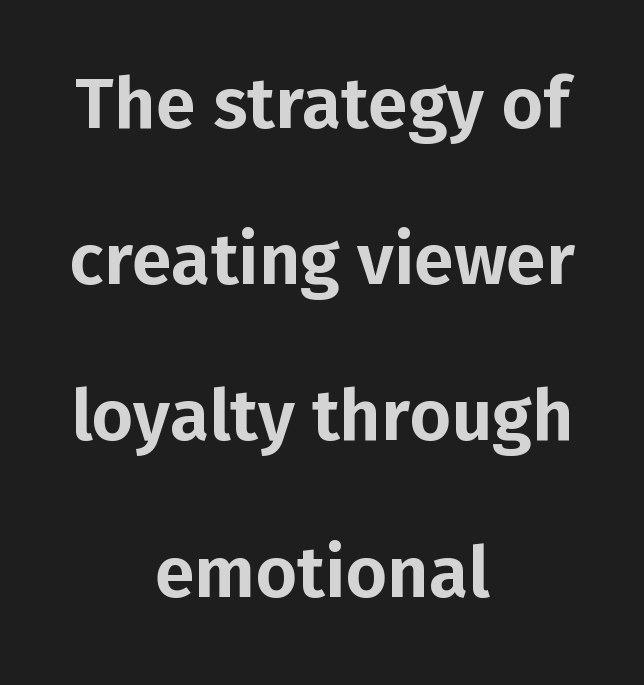
Q: Is the text italic (slanted)? A: No, it is upright.
Q: Is the typeface a serif or a sans-serif typeface? A: Sans-serif.
Q: Is the text underlined? A: No.
Q: How is the paragraph aligned? A: Centered.
Q: Is the spacing between letters normal or unusually wide? A: Normal.
Q: Is the spacing between lines tight, normal or loose? A: Loose.
Q: Width (condensed, normal, or wide)? A: Normal.
Q: Stroke contrast? A: Low.
Q: x-height? A: Medium.
Q: Monospaced? A: No.
